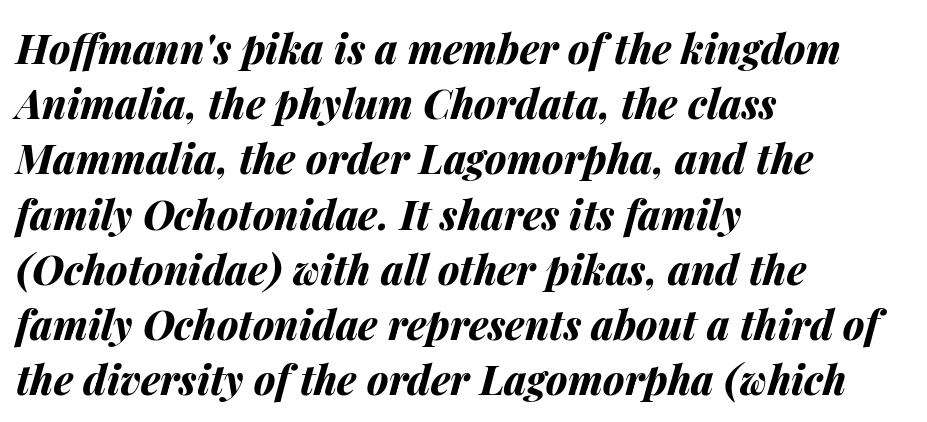
The image shows 40 px bold type, italic (leaning right); set left-aligned, normal line spacing (1.38x), normal letter spacing, not underlined; medium stroke contrast and a medium x-height.
